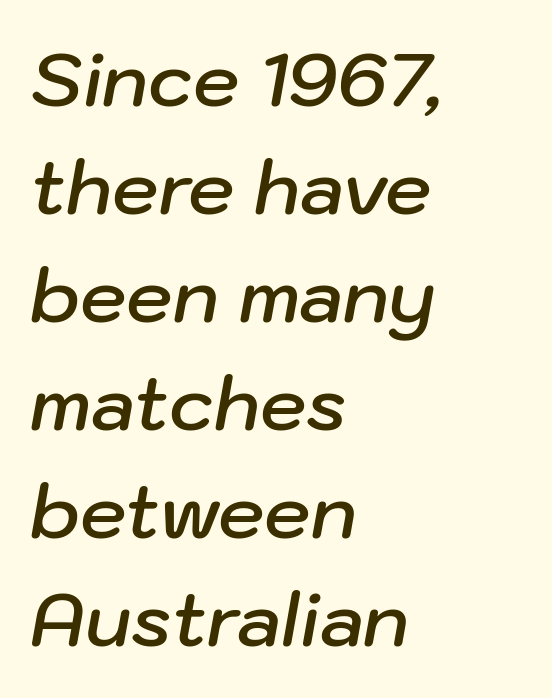
{"italic": "yes", "lean": "right", "slant_degrees": 10, "bold": "semi", "weight": "semibold", "width": "normal", "stroke_contrast": "low", "x_height": "medium", "monospaced": "no", "underline": "no", "align": "left", "line_spacing": "normal", "line_spacing_ratio": 1.46, "letter_spacing": "normal", "letter_spacing_em": 0.0, "glyph_px": 74}
